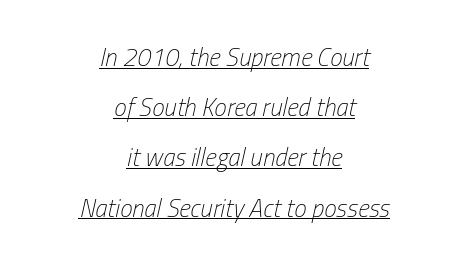
The image shows 25 px text type, italic (leaning right); set centered, loose line spacing (2.01x), normal letter spacing, underlined.
